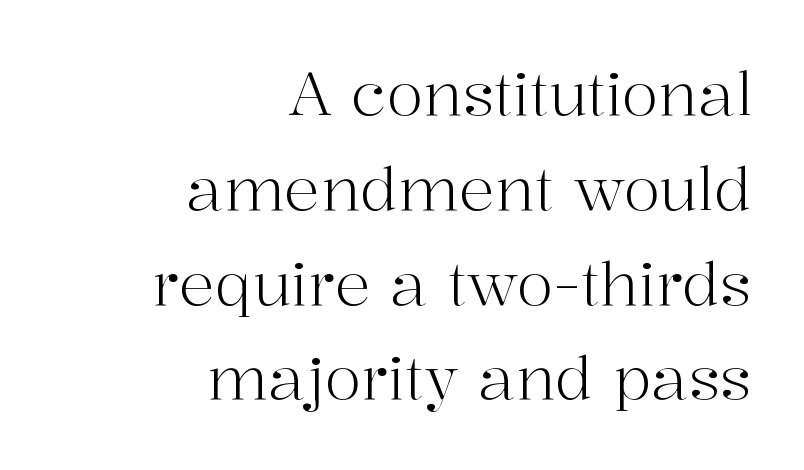
Q: Is the text bold? A: No.
Q: Is the text italic (slanted)? A: No, it is upright.
Q: Is the typeface a serif or a sans-serif typeface? A: Serif.
Q: Is the text underlined? A: No.
Q: How is the paragraph aligned? A: Right-aligned.
Q: Is the spacing between letters normal or unusually wide? A: Normal.
Q: Is the spacing between lines tight, normal or loose? A: Normal.
Q: Width (condensed, normal, or wide)? A: Normal.
Q: Stroke contrast? A: High.
Q: x-height? A: Medium.
Q: Monospaced? A: No.
